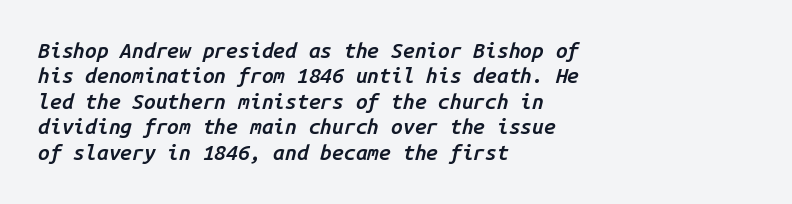
Q: Is the text bold? A: Semi-bold.
Q: Is the text italic (slanted)? A: Yes, it leans right by about 14 degrees.
Q: Is the text underlined? A: No.
Q: How is the paragraph aligned? A: Left-aligned.
Q: Is the spacing between letters normal or unusually wide? A: Normal.
